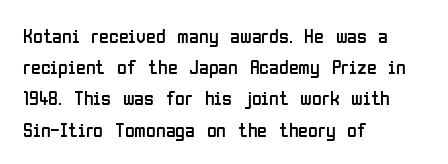
The image shows 20 px text type, upright; set left-aligned, normal line spacing (1.56x), normal letter spacing, not underlined.
